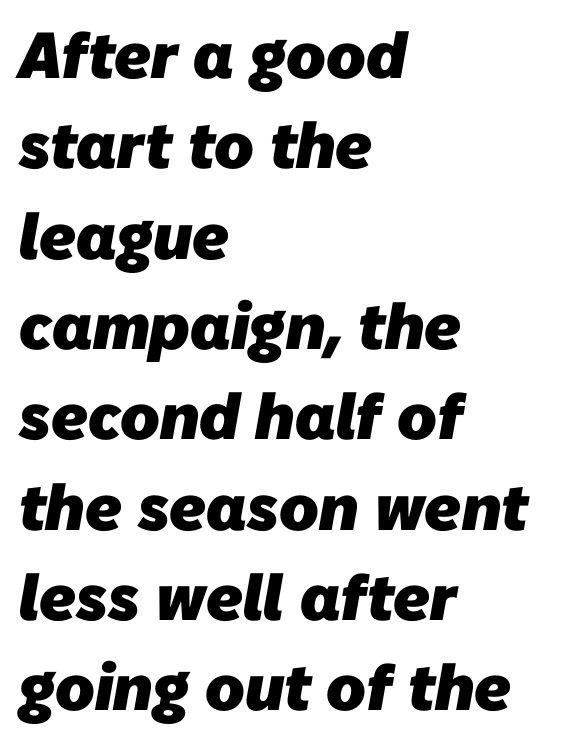
The image shows 65 px heavy sans-serif type; set left-aligned, normal line spacing (1.39x), normal letter spacing, not underlined; low stroke contrast and a medium x-height.
